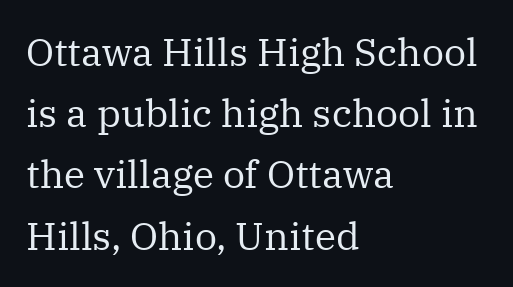
The image shows 39 px regular-weight serif type, upright; set left-aligned, normal line spacing (1.57x), normal letter spacing, not underlined; medium stroke contrast and a medium x-height.
